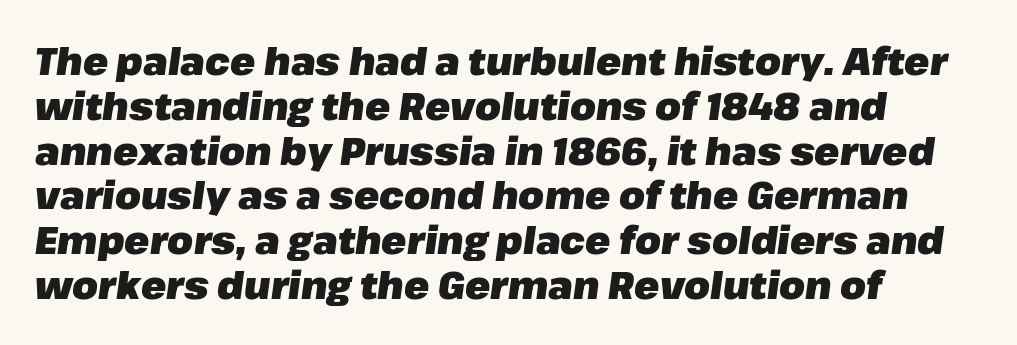
The image shows 37 px heavy type, italic (leaning right); set left-aligned, line spacing 1.21x, normal letter spacing, not underlined; low stroke contrast and a medium x-height.
